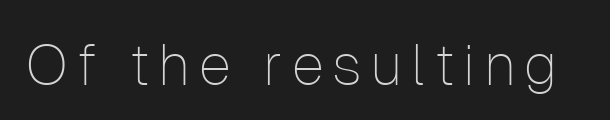
Heaviness? Minimal to ordinary, like unemphasized prose. This is the regular roman posture of the typeface. The string is rendered with underlining switched off. The passage shown is typed in a proportional face where columns would drift.
